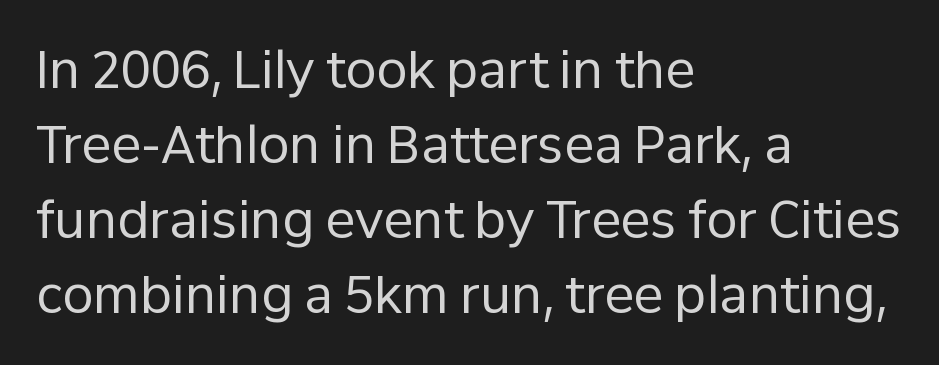
The image shows 50 px regular-weight sans-serif type, upright; set left-aligned, normal line spacing (1.5x), normal letter spacing, not underlined; low stroke contrast and a medium x-height.
